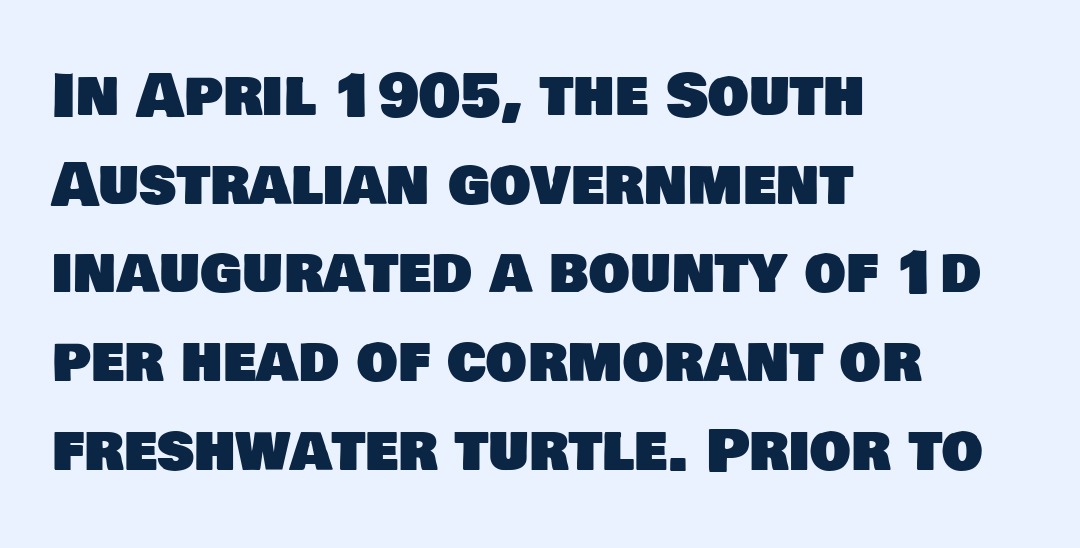
The image shows 58 px sans-serif type; set left-aligned, normal line spacing (1.53x), normal letter spacing, not underlined; low stroke contrast and a large x-height.
